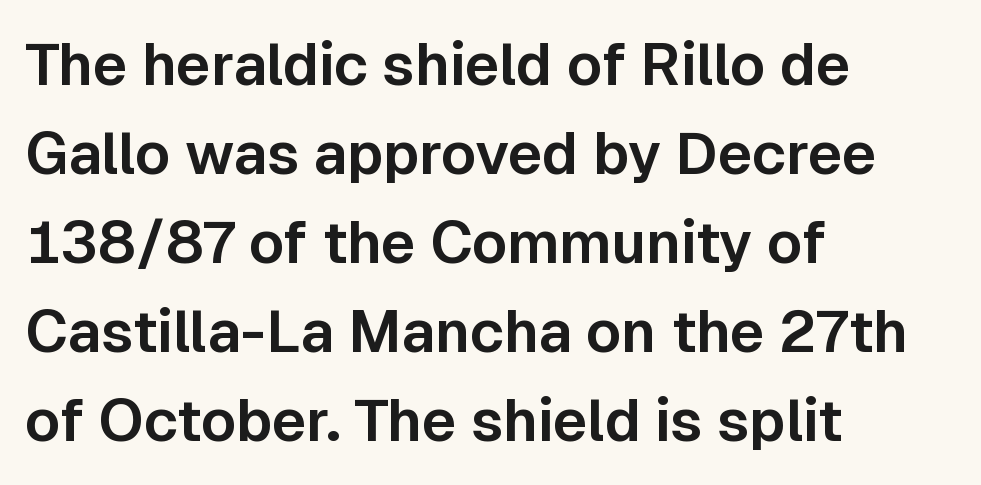
{"serif": "no", "italic": "no", "width": "normal", "stroke_contrast": "low", "x_height": "medium", "monospaced": "no", "underline": "no", "align": "left", "line_spacing": "normal", "line_spacing_ratio": 1.51, "letter_spacing": "normal", "letter_spacing_em": 0.0, "glyph_px": 59}
